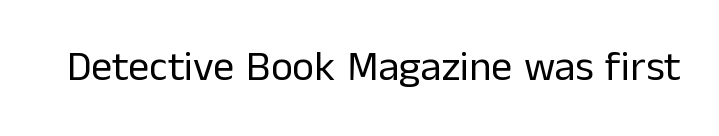
The image shows 42 px regular-weight sans-serif type, upright; set normal letter spacing, not underlined; low stroke contrast and a medium x-height.
